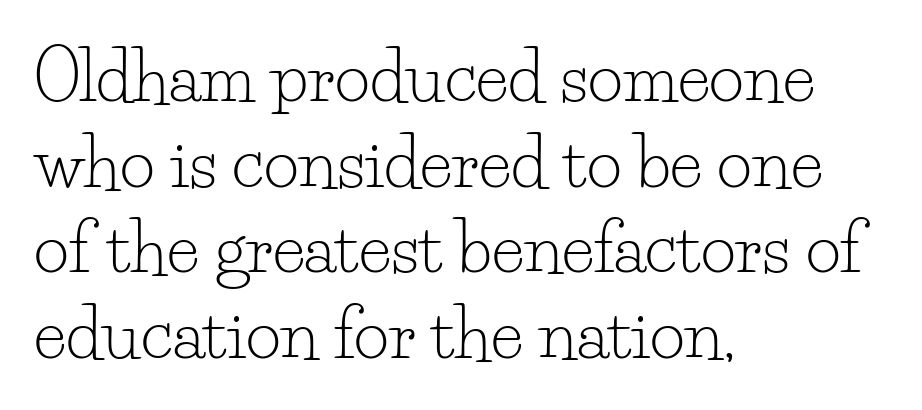
The image shows 68 px light serif type, upright; set left-aligned, normal line spacing (1.26x), normal letter spacing, not underlined; low stroke contrast and a small x-height.
